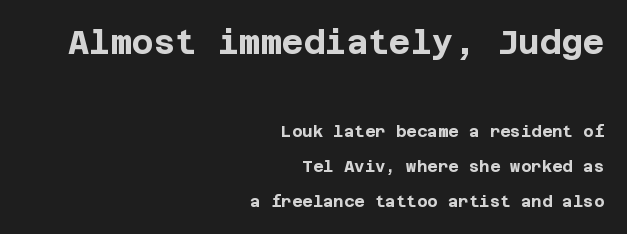
Q: Is the text bold? A: Yes.
Q: Is the text italic (slanted)? A: No, it is upright.
Q: Is the typeface a serif or a sans-serif typeface? A: Sans-serif.
Q: Is the text underlined? A: No.
Q: How is the paragraph aligned? A: Right-aligned.
Q: Is the spacing between letters normal or unusually wide? A: Normal.
Q: Is the spacing between lines tight, normal or loose? A: Loose.
Q: Which block of text is set in a larger size, the first (top) or the second (bottom)? A: The first (top) one.
Q: Width (condensed, normal, or wide)? A: Normal.
Q: Stroke contrast? A: Low.
Q: x-height? A: Large.
